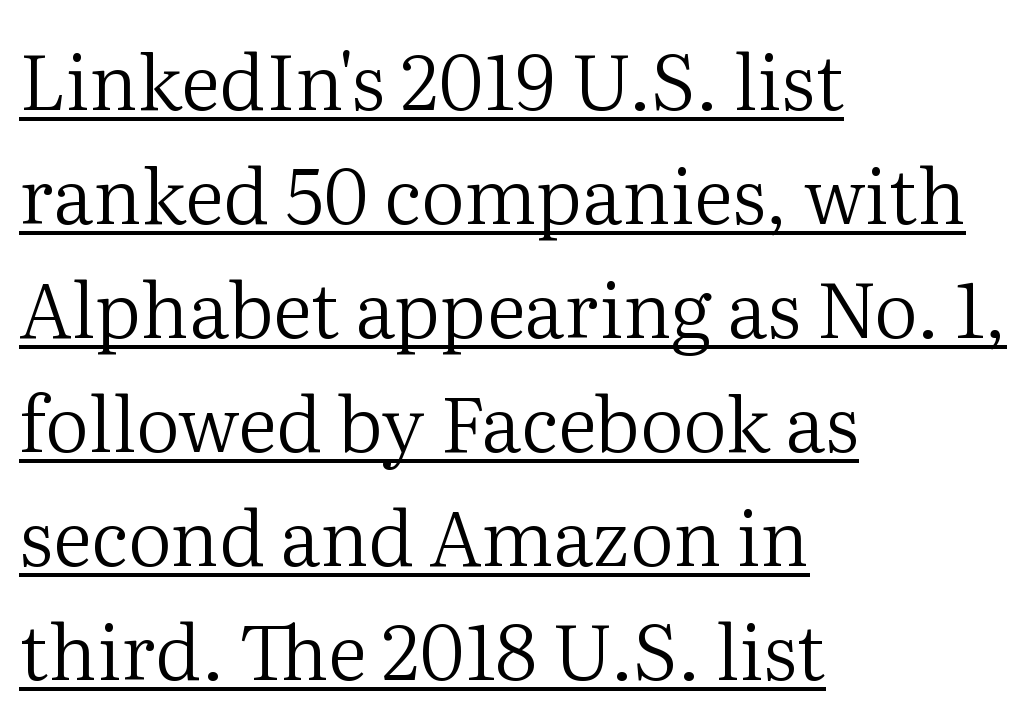
Q: Is the text bold? A: No.
Q: Is the text italic (slanted)? A: No, it is upright.
Q: Is the typeface a serif or a sans-serif typeface? A: Serif.
Q: Is the text underlined? A: Yes.
Q: How is the paragraph aligned? A: Left-aligned.
Q: Is the spacing between letters normal or unusually wide? A: Normal.
Q: Is the spacing between lines tight, normal or loose? A: Normal.
Q: Width (condensed, normal, or wide)? A: Normal.
Q: Stroke contrast? A: Medium.
Q: x-height? A: Medium.
Q: Monospaced? A: No.
